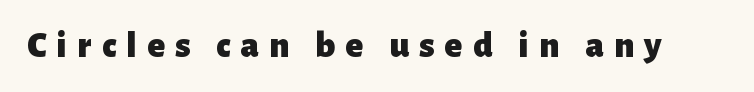
Q: Is the text bold? A: Yes.
Q: Is the text italic (slanted)? A: No, it is upright.
Q: Is the typeface a serif or a sans-serif typeface? A: Sans-serif.
Q: Is the text underlined? A: No.
Q: Is the spacing between letters normal or unusually wide? A: Unusually wide.
Q: Width (condensed, normal, or wide)? A: Normal.
Q: Stroke contrast? A: Low.
Q: x-height? A: Medium.
Q: Monospaced? A: No.
